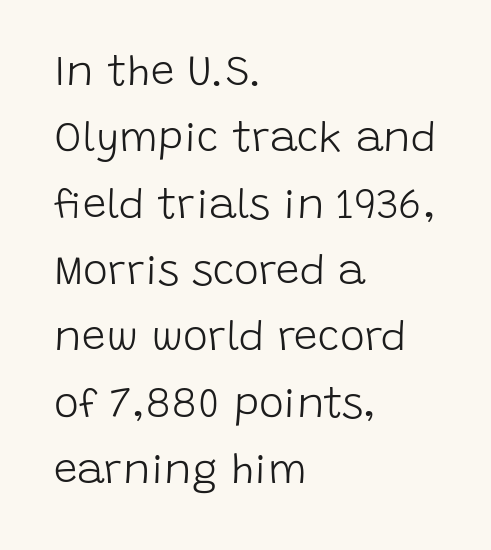
The image shows 42 px light sans-serif type, upright; set left-aligned, normal line spacing (1.58x), normal letter spacing, not underlined; low stroke contrast and a large x-height.
